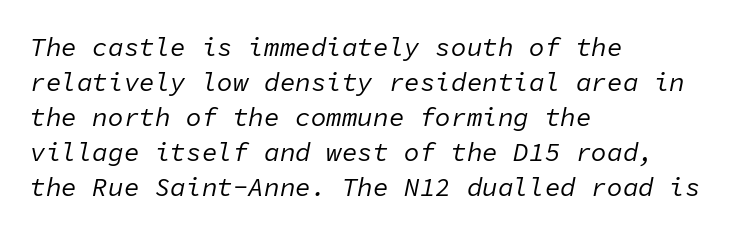
The image shows 26 px text type, italic (leaning right); set left-aligned, normal line spacing (1.35x), normal letter spacing, not underlined.
